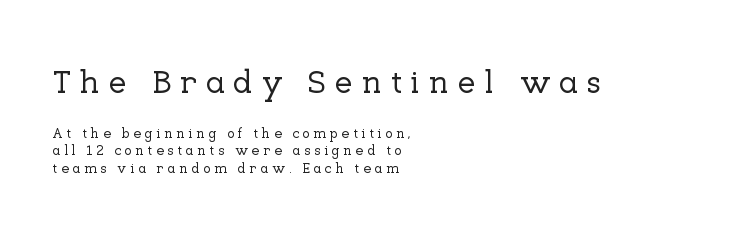
The passage shown is typed in a proportional face where columns would drift. The first block has been scaled up relative to the second. Any mark beneath the type? The region is blank. The typesetter chose a ragged-right arrangement here. The type is letterspaced generously, with wide tracking. The typography opts for an upright posture over an oblique one.
